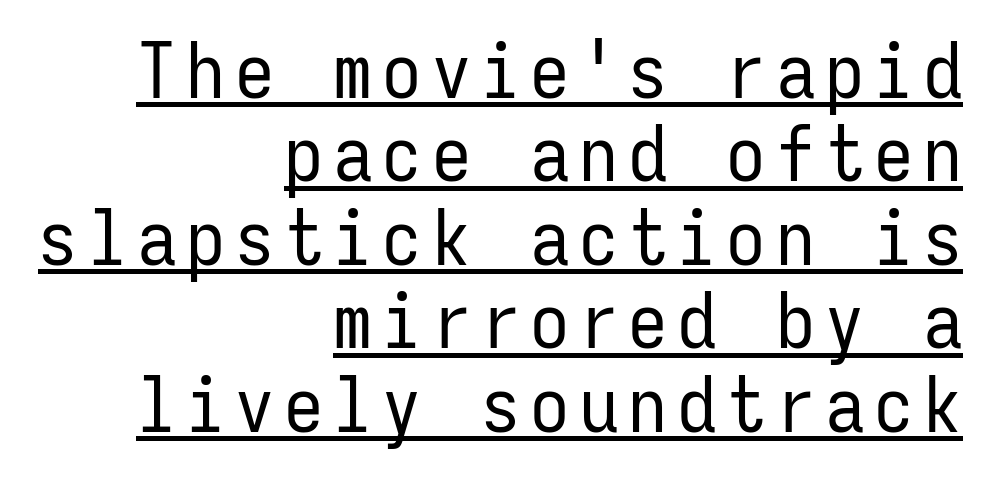
The image shows 78 px regular-weight, condensed sans-serif type, upright, monospaced; set right-aligned, tight line spacing (1.07x), underlined; low stroke contrast and a medium x-height.
